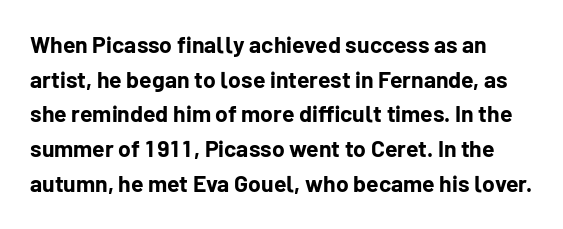
Q: Is the text bold? A: Yes.
Q: Is the text italic (slanted)? A: No, it is upright.
Q: Is the text underlined? A: No.
Q: Is the spacing between letters normal or unusually wide? A: Normal.
Q: Is the spacing between lines tight, normal or loose? A: Normal.
